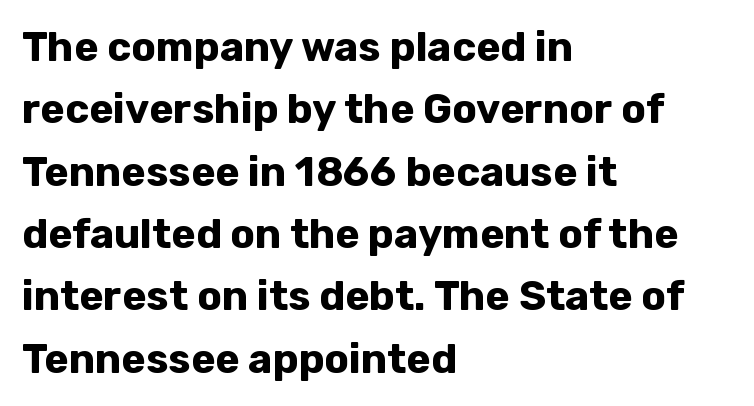
The image shows 41 px bold sans-serif type, upright; set left-aligned, normal line spacing (1.52x), normal letter spacing, not underlined; low stroke contrast and a medium x-height.
